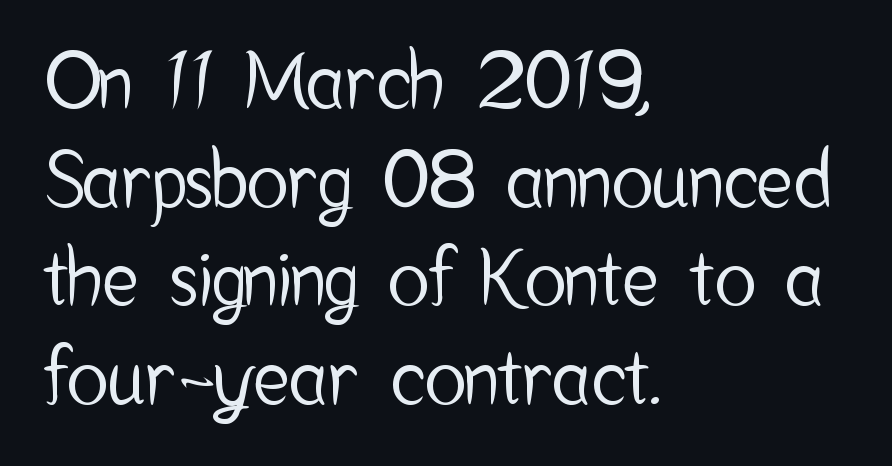
Q: Is the text italic (slanted)? A: No, it is upright.
Q: Is the typeface a serif or a sans-serif typeface? A: Sans-serif.
Q: Is the text underlined? A: No.
Q: How is the paragraph aligned? A: Left-aligned.
Q: Is the spacing between letters normal or unusually wide? A: Normal.
Q: Is the spacing between lines tight, normal or loose? A: Normal.
Q: Width (condensed, normal, or wide)? A: Condensed.
Q: Stroke contrast? A: Low.
Q: x-height? A: Medium.
Q: Monospaced? A: No.
